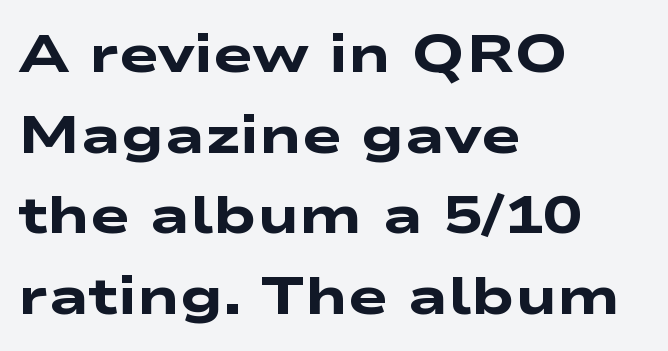
The image shows 53 px heavy, wide sans-serif type; set left-aligned, normal line spacing (1.52x), normal letter spacing, not underlined; low stroke contrast and a medium x-height.
